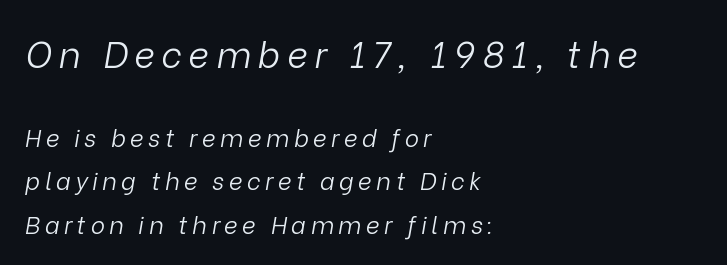
{"italic": "yes", "lean": "right", "slant_degrees": 9, "bold": "no", "weight": "light", "width": "normal", "stroke_contrast": "low", "x_height": "medium", "monospaced": "no", "underline": "no", "align": "left", "line_spacing_ratio": 1.81, "larger_block": "first", "size_ratio": 1.5, "glyph_px": 36}
